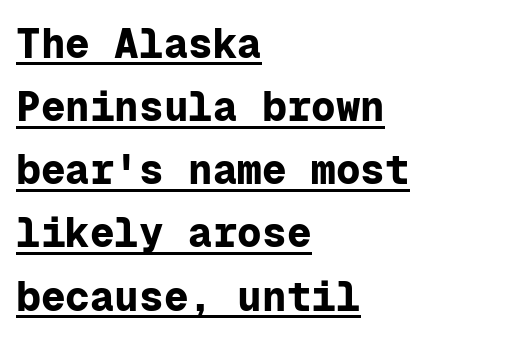
{"serif": "no", "italic": "no", "bold": "yes", "weight": "bold", "width": "normal", "stroke_contrast": "low", "x_height": "medium", "monospaced": "yes", "underline": "yes", "align": "left", "line_spacing": "normal", "line_spacing_ratio": 1.54, "letter_spacing": "normal", "letter_spacing_em": 0.0, "glyph_px": 41}
